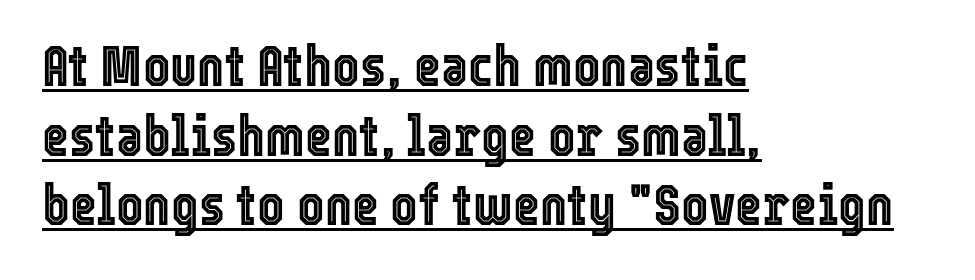
A roman cut, with each character standing at attention. Note the varied advance widths — an 'i' is clearly narrower than an 'm'. The text block is weighted toward the left margin, trailing off unevenly rightward. What stands out about the letter spacing? Nothing — it is the standard amount. Emphasis is given by a line drawn under the lettering.
